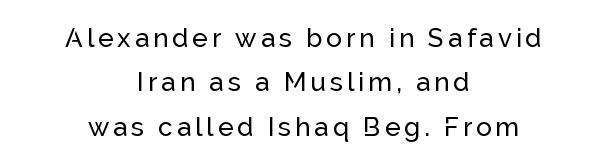
Casual observation: everything's sitting right in the middle. Bare-footed words on every line. No italicization has been applied; the sample stays upright.
